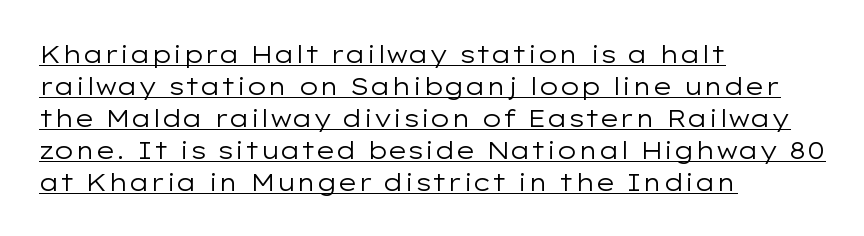
The image shows 24 px text type, upright; set left-aligned, normal line spacing (1.33x), normal letter spacing, underlined.
